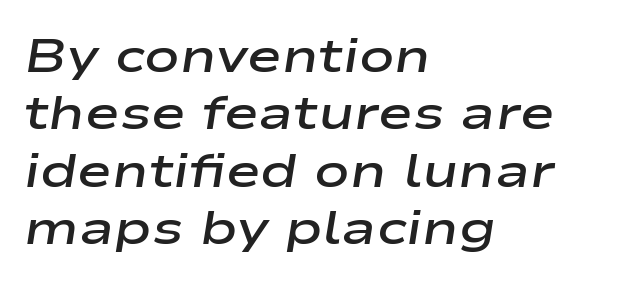
Q: Is the text bold? A: Semi-bold.
Q: Is the text italic (slanted)? A: Yes, it leans right by about 9 degrees.
Q: Is the text underlined? A: No.
Q: How is the paragraph aligned? A: Left-aligned.
Q: Is the spacing between letters normal or unusually wide? A: Normal.
Q: Width (condensed, normal, or wide)? A: Wide.
Q: Stroke contrast? A: Low.
Q: x-height? A: Medium.
Q: Monospaced? A: No.
